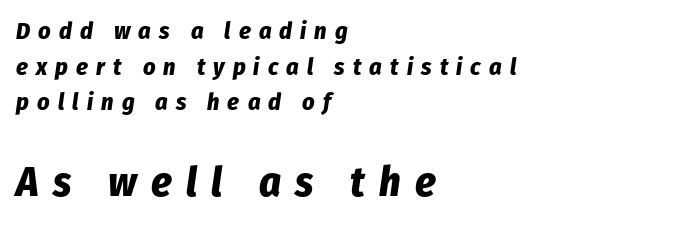
Q: Is the text bold? A: Yes.
Q: Is the text italic (slanted)? A: Yes, it leans right by about 8 degrees.
Q: Is the text underlined? A: No.
Q: How is the paragraph aligned? A: Left-aligned.
Q: Is the spacing between letters normal or unusually wide? A: Unusually wide.
Q: Is the spacing between lines tight, normal or loose? A: Normal.
Q: Which block of text is set in a larger size, the first (top) or the second (bottom)? A: The second (bottom) one.
Q: Width (condensed, normal, or wide)? A: Condensed.
Q: Stroke contrast? A: Low.
Q: x-height? A: Medium.
Q: Monospaced? A: No.
